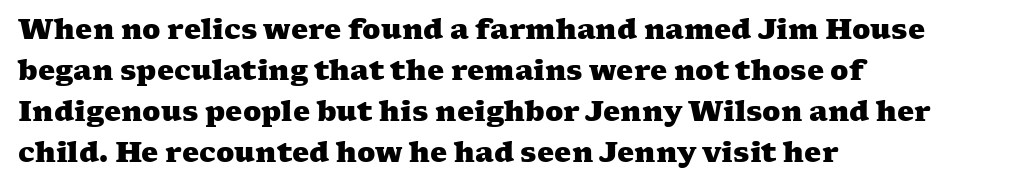
Q: Is the text bold? A: Yes.
Q: Is the text underlined? A: No.
Q: How is the paragraph aligned? A: Left-aligned.
Q: Is the spacing between letters normal or unusually wide? A: Normal.
Q: Is the spacing between lines tight, normal or loose? A: Normal.
